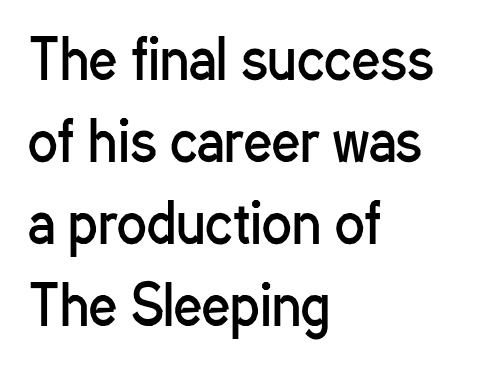
The image shows 55 px regular-weight, condensed sans-serif type, upright; set left-aligned, normal line spacing (1.49x), normal letter spacing, not underlined; low stroke contrast and a medium x-height.
